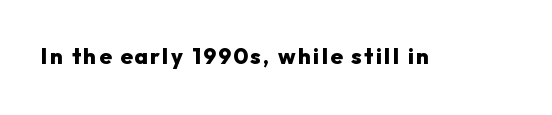
Q: Is the text bold? A: Yes.
Q: Is the text italic (slanted)? A: No, it is upright.
Q: Is the text underlined? A: No.
